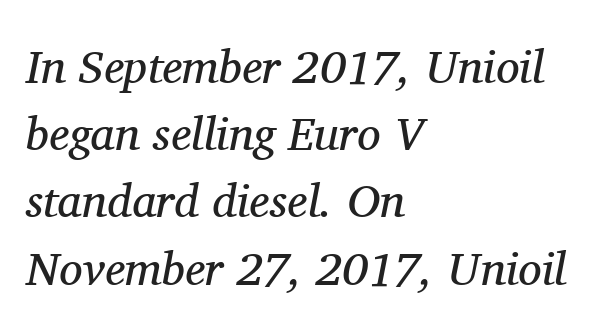
The image shows 47 px regular-weight serif type, italic (leaning right); set left-aligned, normal line spacing (1.43x), normal letter spacing, not underlined; medium stroke contrast and a medium x-height.
